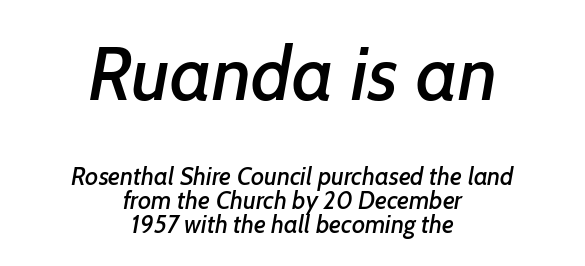
{"serif": "no", "width": "normal", "stroke_contrast": "low", "x_height": "medium", "monospaced": "no", "underline": "no", "align": "center", "line_spacing": "tight", "line_spacing_ratio": 0.96, "letter_spacing": "normal", "letter_spacing_em": 0.0, "larger_block": "first", "size_ratio": 3.04, "glyph_px": 76}
